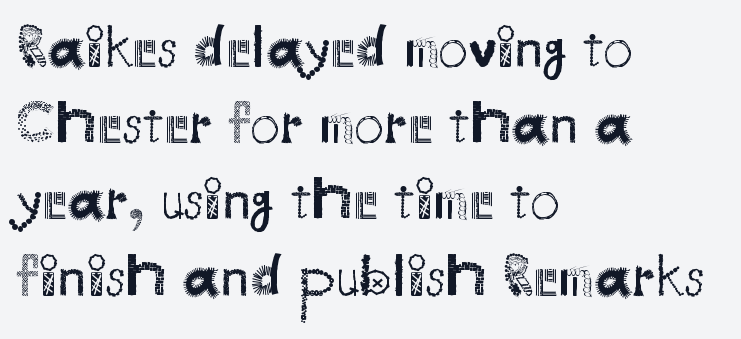
Heft: none added — not bold. Rows of type keep a routine distance in the vertical direction. The compositor pushed each line to the left boundary. This sample has the flowing, uneven cadence of proportional lettering.
